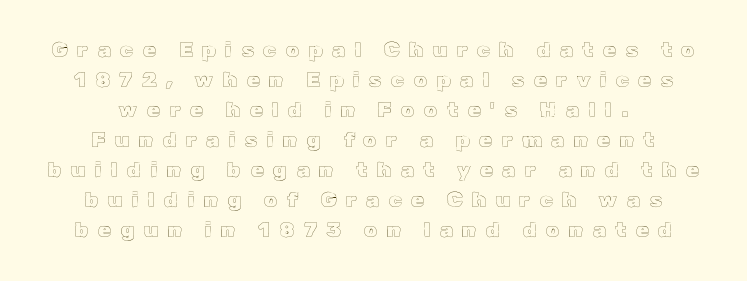
The image shows 21 px text type, upright; set centered, normal line spacing (1.43x), unusually wide letter spacing (+0.45 em), not underlined.
